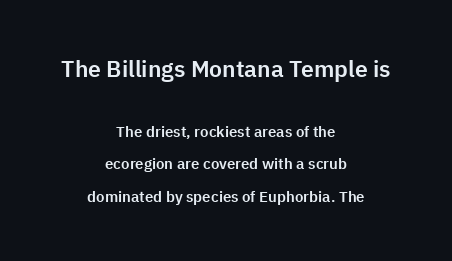
Q: Is the text italic (slanted)? A: No, it is upright.
Q: Is the text underlined? A: No.
Q: How is the paragraph aligned? A: Centered.
Q: Is the spacing between letters normal or unusually wide? A: Normal.
Q: Is the spacing between lines tight, normal or loose? A: Loose.
Q: Which block of text is set in a larger size, the first (top) or the second (bottom)? A: The first (top) one.
